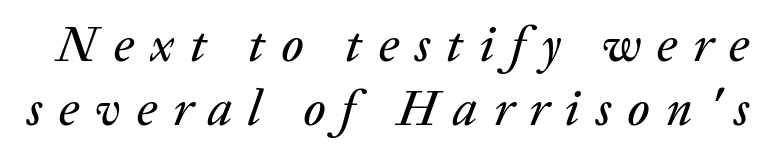
The image shows 50 px text type, italic (leaning right); set normal line spacing (1.28x), unusually wide letter spacing (+0.32 em), not underlined; low stroke contrast and a medium x-height.
